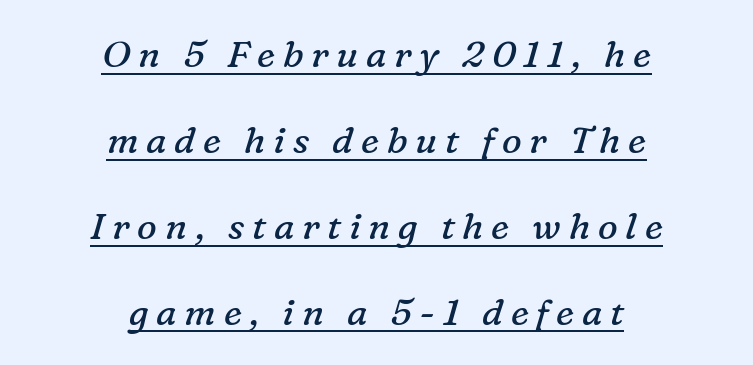
Q: Is the text bold? A: No.
Q: Is the text italic (slanted)? A: Yes, it leans right by about 16 degrees.
Q: Is the typeface a serif or a sans-serif typeface? A: Serif.
Q: Is the text underlined? A: Yes.
Q: How is the paragraph aligned? A: Centered.
Q: Is the spacing between letters normal or unusually wide? A: Unusually wide.
Q: Is the spacing between lines tight, normal or loose? A: Loose.
Q: Width (condensed, normal, or wide)? A: Normal.
Q: Stroke contrast? A: Low.
Q: x-height? A: Medium.
Q: Monospaced? A: No.
